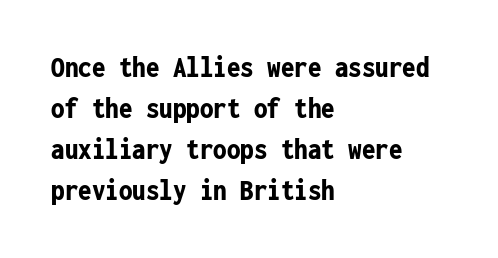
The image shows 30 px bold, condensed sans-serif type, upright, monospaced; set left-aligned, normal line spacing (1.37x), normal letter spacing, not underlined; low stroke contrast and a medium x-height.
